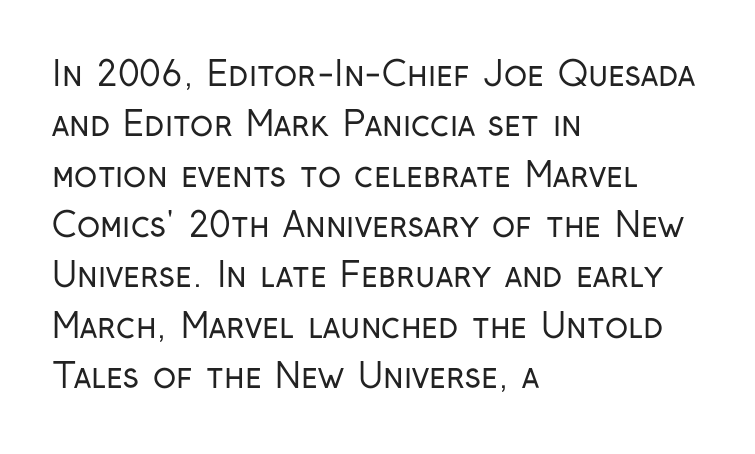
Q: Is the text bold? A: No.
Q: Is the text italic (slanted)? A: No, it is upright.
Q: Is the typeface a serif or a sans-serif typeface? A: Sans-serif.
Q: Is the text underlined? A: No.
Q: How is the paragraph aligned? A: Left-aligned.
Q: Is the spacing between letters normal or unusually wide? A: Normal.
Q: Is the spacing between lines tight, normal or loose? A: Normal.
Q: Width (condensed, normal, or wide)? A: Condensed.
Q: Stroke contrast? A: Low.
Q: x-height? A: Medium.
Q: Monospaced? A: No.
